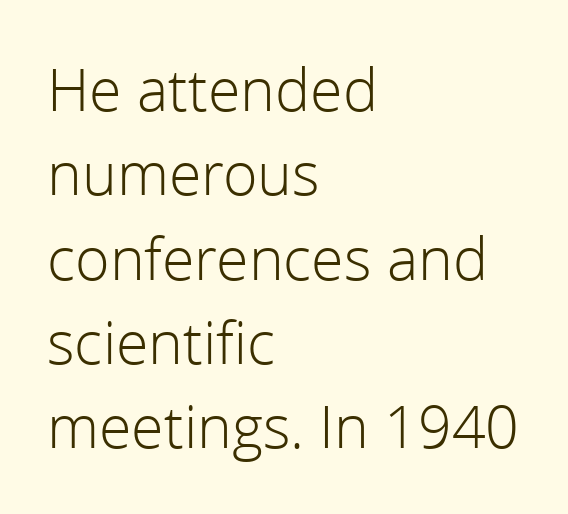
Q: Is the text bold? A: No.
Q: Is the text italic (slanted)? A: No, it is upright.
Q: Is the typeface a serif or a sans-serif typeface? A: Sans-serif.
Q: Is the text underlined? A: No.
Q: How is the paragraph aligned? A: Left-aligned.
Q: Is the spacing between letters normal or unusually wide? A: Normal.
Q: Is the spacing between lines tight, normal or loose? A: Normal.
Q: Width (condensed, normal, or wide)? A: Normal.
Q: x-height? A: Medium.
Q: Monospaced? A: No.
